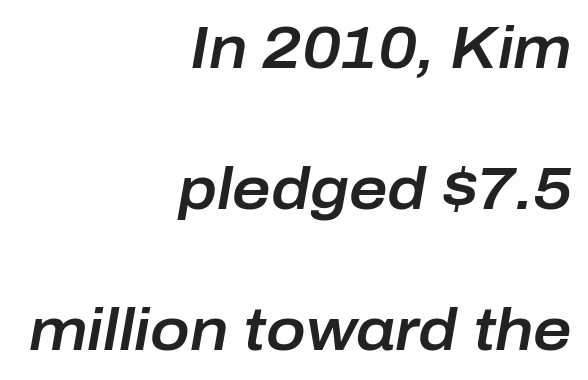
{"italic": "yes", "lean": "right", "slant_degrees": 10, "width": "normal", "stroke_contrast": "low", "x_height": "medium", "monospaced": "no", "underline": "no", "align": "right", "line_spacing": "loose", "line_spacing_ratio": 2.39, "letter_spacing": "normal", "letter_spacing_em": 0.0, "glyph_px": 59}
